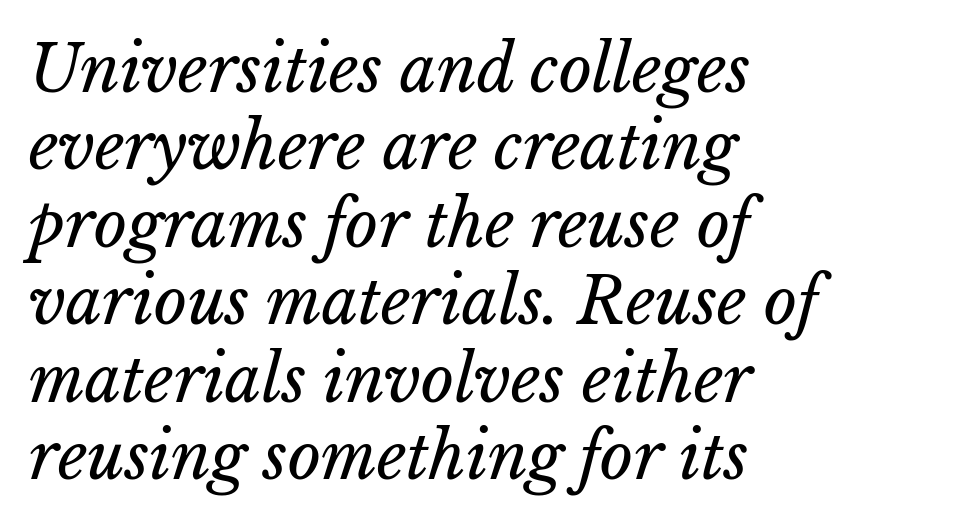
The image shows 64 px regular-weight type; set left-aligned, line spacing 1.21x, normal letter spacing, not underlined; low stroke contrast and a medium x-height.
